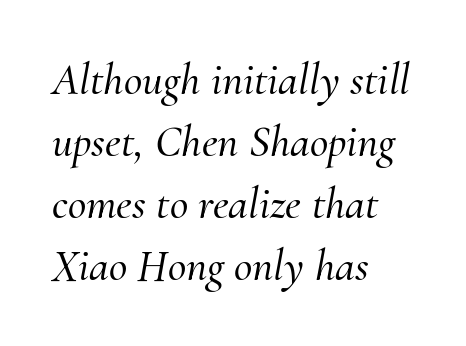
Q: Is the text italic (slanted)? A: Yes, it leans right by about 10 degrees.
Q: Is the typeface a serif or a sans-serif typeface? A: Serif.
Q: Is the text underlined? A: No.
Q: How is the paragraph aligned? A: Left-aligned.
Q: Is the spacing between letters normal or unusually wide? A: Normal.
Q: Is the spacing between lines tight, normal or loose? A: Normal.
Q: Width (condensed, normal, or wide)? A: Normal.
Q: Stroke contrast? A: Medium.
Q: x-height? A: Small.
Q: Monospaced? A: No.
